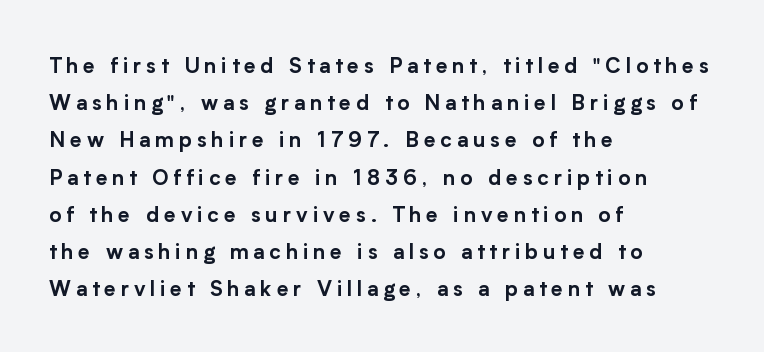
Q: Is the text italic (slanted)? A: No, it is upright.
Q: Is the text underlined? A: No.
Q: How is the paragraph aligned? A: Left-aligned.
Q: Is the spacing between letters normal or unusually wide? A: Unusually wide.
